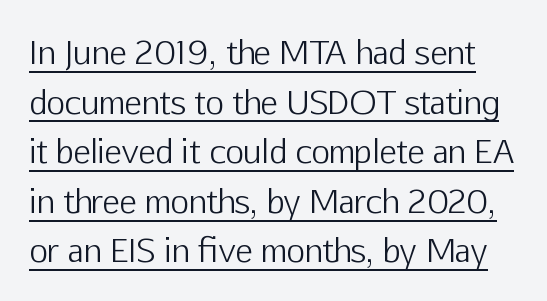
Q: Is the text bold? A: No.
Q: Is the text italic (slanted)? A: No, it is upright.
Q: Is the typeface a serif or a sans-serif typeface? A: Sans-serif.
Q: Is the text underlined? A: Yes.
Q: Is the spacing between letters normal or unusually wide? A: Normal.
Q: Is the spacing between lines tight, normal or loose? A: Normal.
Q: Width (condensed, normal, or wide)? A: Normal.
Q: Stroke contrast? A: Low.
Q: x-height? A: Medium.
Q: Monospaced? A: No.
